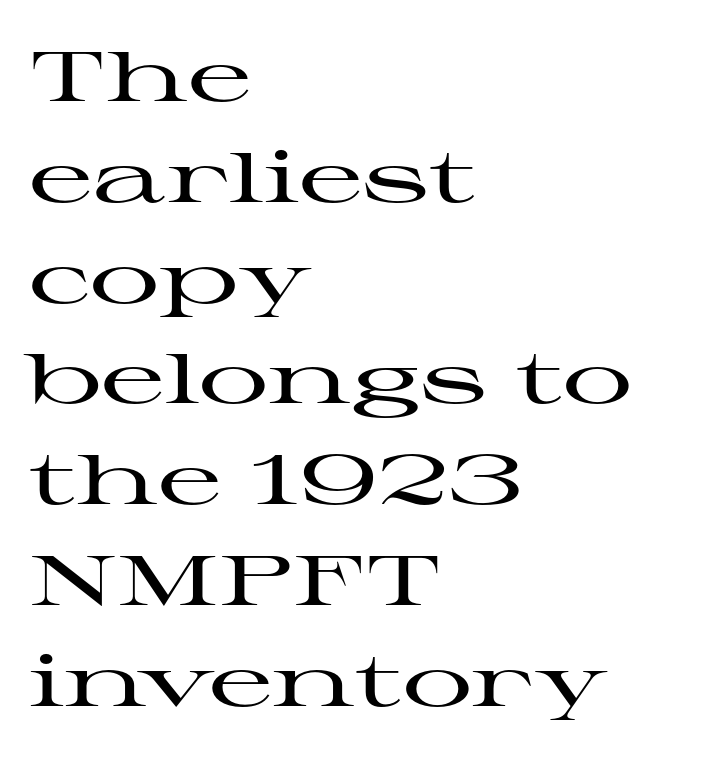
The image shows 70 px wide serif type, upright; set left-aligned, normal line spacing (1.44x), normal letter spacing, not underlined; high stroke contrast and a medium x-height.
